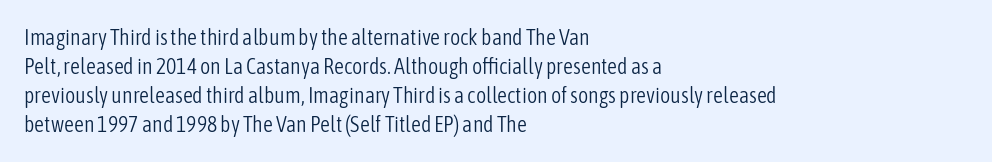
The image shows 22 px text type, upright; set left-aligned, normal line spacing (1.32x), normal letter spacing, not underlined.
